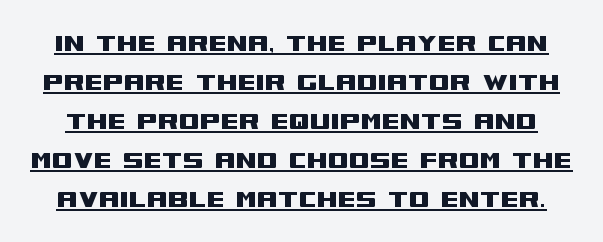
Varying glyph widths throughout — classic text-font behaviour. Nothing unusual about the tracking: characters are spaced as the font intends. Style check: upright. This sample uses a sans-serif face.
